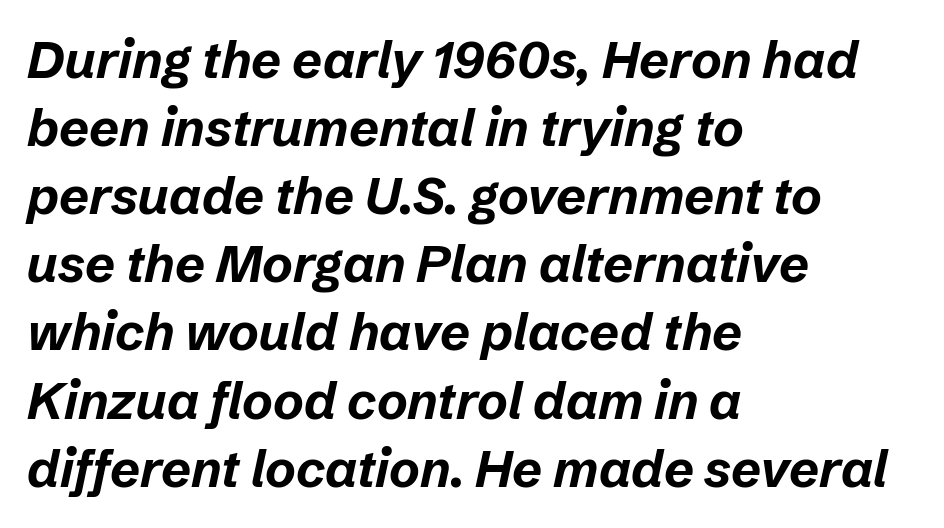
Q: Is the text bold? A: Yes.
Q: Is the text italic (slanted)? A: Yes, it leans right by about 12 degrees.
Q: Is the text underlined? A: No.
Q: How is the paragraph aligned? A: Left-aligned.
Q: Is the spacing between letters normal or unusually wide? A: Normal.
Q: Is the spacing between lines tight, normal or loose? A: Normal.
Q: Width (condensed, normal, or wide)? A: Normal.
Q: Stroke contrast? A: Low.
Q: x-height? A: Medium.
Q: Monospaced? A: No.
